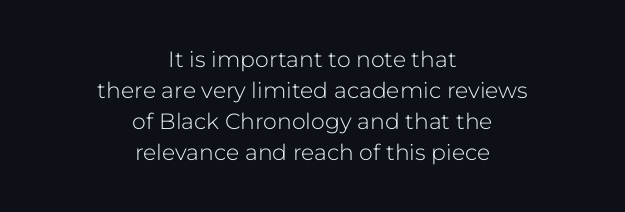
The image shows 22 px text type, upright; set centered, normal line spacing (1.41x), normal letter spacing, not underlined.
